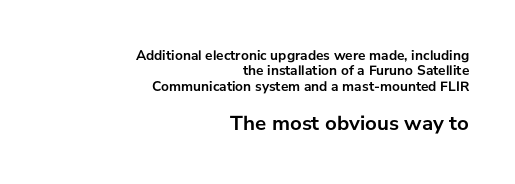
The image shows 21 px bold type, upright; set right-aligned, tight line spacing (1.1x), normal letter spacing, not underlined; the second (bottom) block is 1.5x larger.
